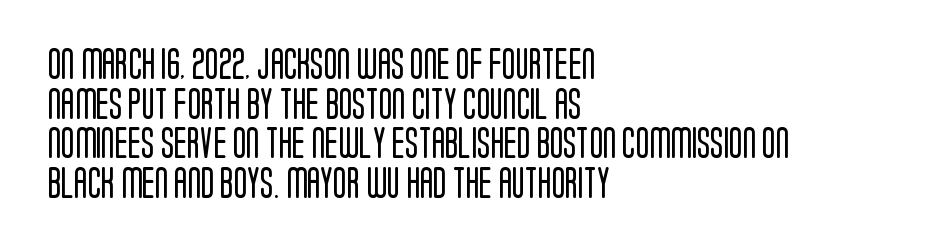
{"serif": "no", "italic": "no", "bold": "no", "weight": "regular", "width": "condensed", "stroke_contrast": "low", "x_height": "large", "monospaced": "no", "underline": "no", "align": "left", "line_spacing": "normal", "line_spacing_ratio": 1.28, "letter_spacing": "normal", "letter_spacing_em": 0.0, "glyph_px": 31}
